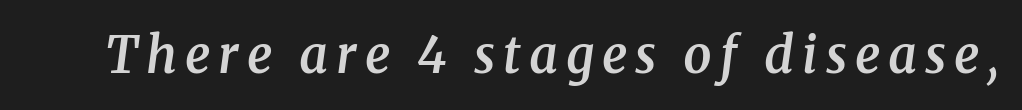
The image shows 50 px semibold serif type, italic (leaning right); set not underlined; medium stroke contrast and a medium x-height.
